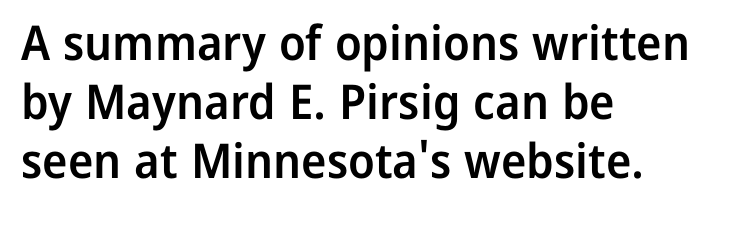
Q: Is the text bold? A: Semi-bold.
Q: Is the text italic (slanted)? A: No, it is upright.
Q: Is the typeface a serif or a sans-serif typeface? A: Sans-serif.
Q: Is the text underlined? A: No.
Q: How is the paragraph aligned? A: Left-aligned.
Q: Is the spacing between letters normal or unusually wide? A: Normal.
Q: Width (condensed, normal, or wide)? A: Normal.
Q: Stroke contrast? A: Low.
Q: x-height? A: Medium.
Q: Monospaced? A: No.
